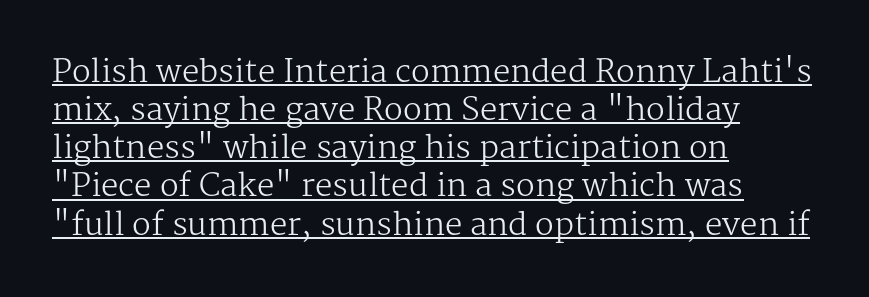
Q: Is the text bold? A: No.
Q: Is the text italic (slanted)? A: No, it is upright.
Q: Is the typeface a serif or a sans-serif typeface? A: Serif.
Q: Is the text underlined? A: Yes.
Q: How is the paragraph aligned? A: Left-aligned.
Q: Is the spacing between letters normal or unusually wide? A: Normal.
Q: Width (condensed, normal, or wide)? A: Normal.
Q: Stroke contrast? A: Medium.
Q: x-height? A: Medium.
Q: Monospaced? A: No.
